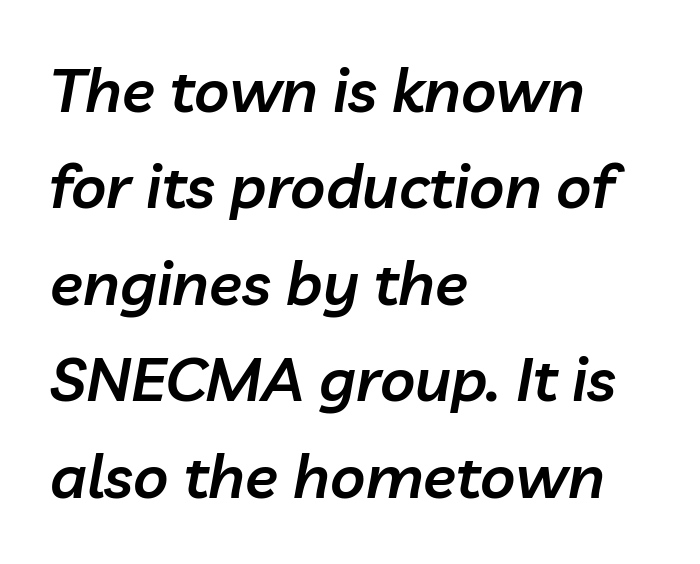
Q: Is the text bold? A: Semi-bold.
Q: Is the text italic (slanted)? A: Yes, it leans right by about 10 degrees.
Q: Is the text underlined? A: No.
Q: How is the paragraph aligned? A: Left-aligned.
Q: Is the spacing between letters normal or unusually wide? A: Normal.
Q: Is the spacing between lines tight, normal or loose? A: Normal.
Q: Width (condensed, normal, or wide)? A: Normal.
Q: Stroke contrast? A: Low.
Q: x-height? A: Medium.
Q: Monospaced? A: No.
